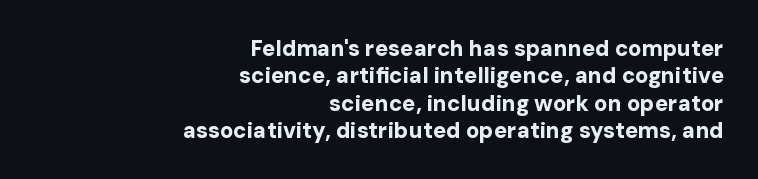
{"italic": "no", "bold": "yes", "underline": "no", "align": "right", "line_spacing_ratio": 1.24, "letter_spacing": "normal", "letter_spacing_em": 0.0, "glyph_px": 22}
